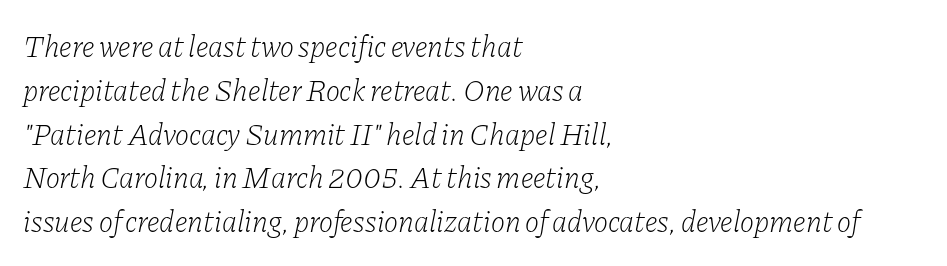
The image shows 30 px light serif type, italic (leaning right); set left-aligned, normal line spacing (1.46x), normal letter spacing, not underlined; low stroke contrast and a medium x-height.
